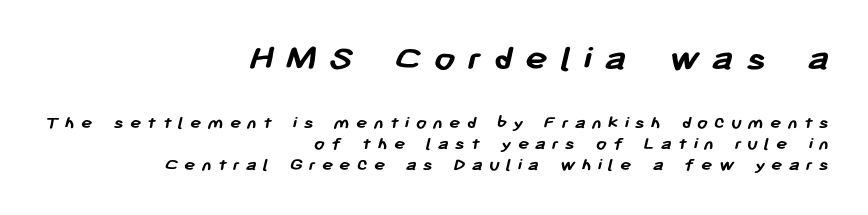
This sample uses a sans-serif face. Type size steps down from the first block to the second. You could only call the tracking loose — the letters float apart. Note the varied advance widths — an 'i' is clearly narrower than an 'm'. These words are printed bold, with thick strokes throughout. The ragged edge is on the left, which tells us the setting is flush right.
